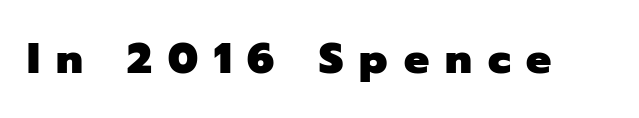
{"serif": "no", "italic": "no", "bold": "yes", "weight": "heavy", "width": "normal", "stroke_contrast": "low", "x_height": "medium", "monospaced": "no", "underline": "no", "letter_spacing": "wide", "letter_spacing_em": 0.38, "glyph_px": 42}
